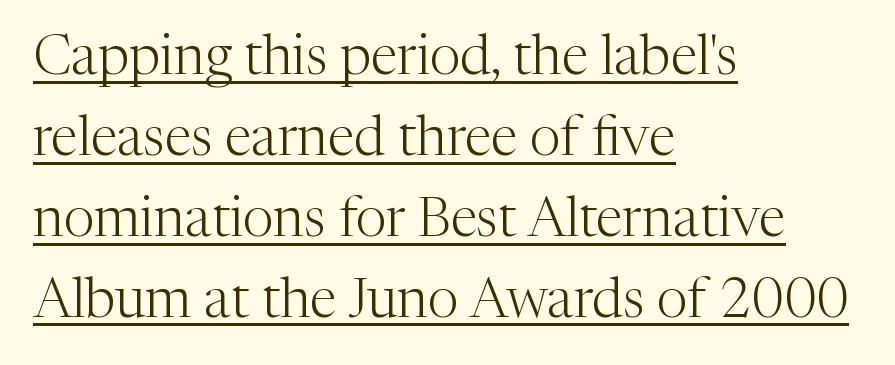
The image shows 55 px light serif type, upright; set left-aligned, normal line spacing (1.47x), normal letter spacing, underlined; medium stroke contrast and a medium x-height.
